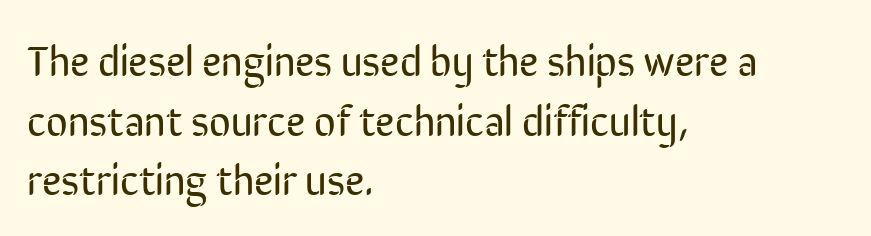
The image shows 42 px regular-weight, condensed sans-serif type, upright; set left-aligned, normal line spacing (1.42x), normal letter spacing, not underlined; low stroke contrast and a medium x-height.
